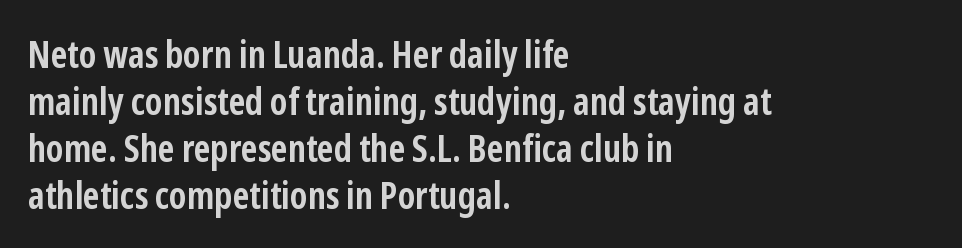
{"serif": "no", "italic": "no", "bold": "yes", "weight": "semibold", "width": "condensed", "stroke_contrast": "low", "x_height": "medium", "monospaced": "no", "underline": "no", "align": "left", "line_spacing": "normal", "line_spacing_ratio": 1.27, "letter_spacing": "normal", "letter_spacing_em": 0.0, "glyph_px": 37}
